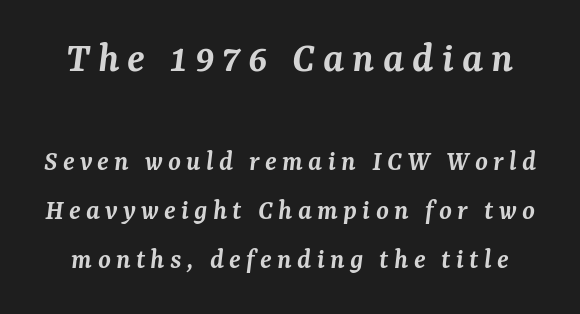
Varying glyph widths throughout — classic text-font behaviour. Is this a sans? No — the strokes have serifs. The passage shown is not underscored anywhere. Strokes here are thickened, but only to semibold level. Large over small — that's the arrangement of the two blocks here. The lettering tilts uniformly, giving the passage an italic look.
